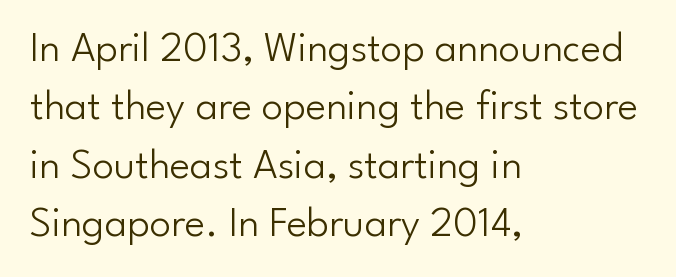
{"serif": "no", "italic": "no", "bold": "no", "weight": "light", "width": "normal", "stroke_contrast": "low", "x_height": "small", "monospaced": "no", "underline": "no", "align": "left", "line_spacing": "normal", "line_spacing_ratio": 1.36, "letter_spacing": "normal", "letter_spacing_em": 0.0, "glyph_px": 43}
